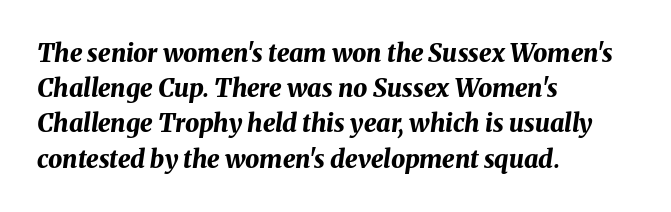
Q: Is the text bold? A: Yes.
Q: Is the text italic (slanted)? A: Yes, it leans right by about 8 degrees.
Q: Is the text underlined? A: No.
Q: How is the paragraph aligned? A: Left-aligned.
Q: Is the spacing between letters normal or unusually wide? A: Normal.
Q: Is the spacing between lines tight, normal or loose? A: Normal.
